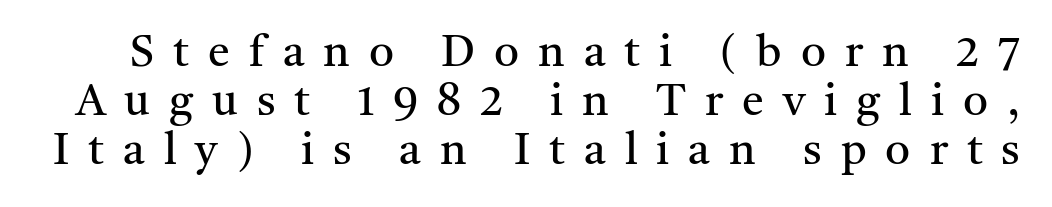
Q: Is the text bold? A: No.
Q: Is the text italic (slanted)? A: No, it is upright.
Q: Is the typeface a serif or a sans-serif typeface? A: Serif.
Q: Is the text underlined? A: No.
Q: Is the spacing between letters normal or unusually wide? A: Unusually wide.
Q: Is the spacing between lines tight, normal or loose? A: Tight.
Q: Width (condensed, normal, or wide)? A: Normal.
Q: Stroke contrast? A: Medium.
Q: x-height? A: Medium.
Q: Monospaced? A: No.
